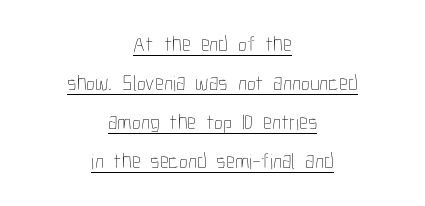
Q: Is the text bold? A: No.
Q: Is the text italic (slanted)? A: No, it is upright.
Q: Is the text underlined? A: Yes.
Q: How is the paragraph aligned? A: Centered.
Q: Is the spacing between letters normal or unusually wide? A: Normal.
